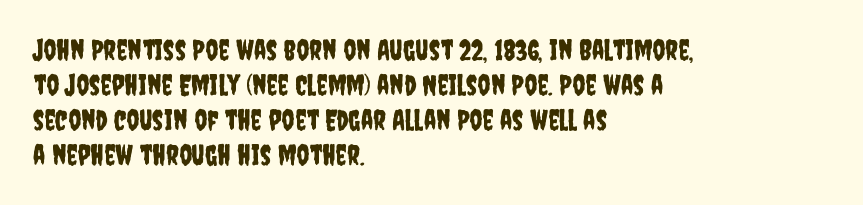
The image shows 28 px condensed sans-serif type, upright; set left-aligned, normal line spacing (1.25x), normal letter spacing, not underlined; low stroke contrast and a large x-height.
